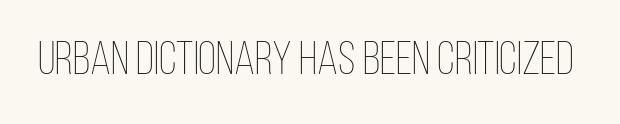
{"italic": "no", "bold": "no", "weight": "thin", "width": "condensed", "stroke_contrast": "low", "x_height": "large", "monospaced": "no", "underline": "no", "letter_spacing": "normal", "letter_spacing_em": 0.0, "glyph_px": 47}
